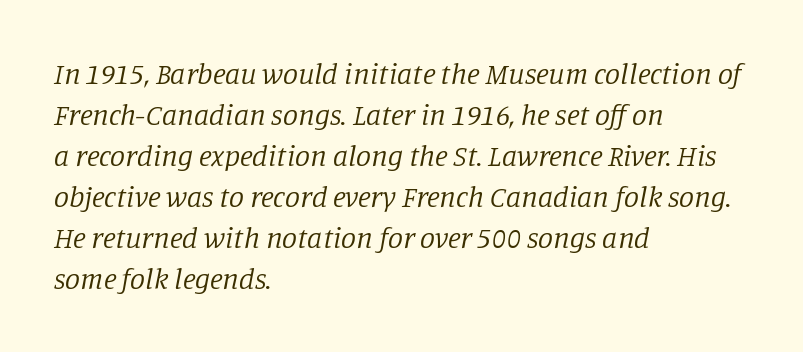
Q: Is the text bold? A: No.
Q: Is the text italic (slanted)? A: Yes, it leans right by about 11 degrees.
Q: Is the typeface a serif or a sans-serif typeface? A: Serif.
Q: Is the text underlined? A: No.
Q: How is the paragraph aligned? A: Left-aligned.
Q: Is the spacing between letters normal or unusually wide? A: Normal.
Q: Is the spacing between lines tight, normal or loose? A: Normal.
Q: Width (condensed, normal, or wide)? A: Normal.
Q: Stroke contrast? A: Low.
Q: x-height? A: Large.
Q: Monospaced? A: No.
